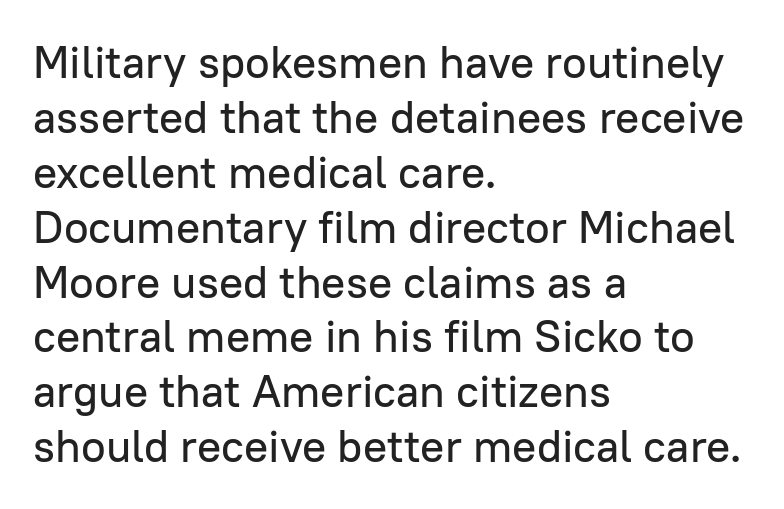
Any mark beneath the type? The region is blank. No italicization has been applied; the sample stays upright. Each letter's strokes conclude bluntly, with no projecting serifs. Glyph-to-glyph distance matches everyday printed text. The rag falls on the right side of this text block.
